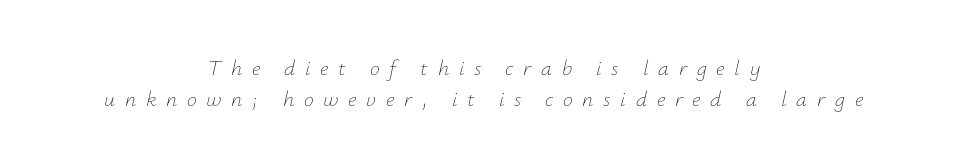
{"italic": "yes", "lean": "right", "slant_degrees": 12, "bold": "no", "underline": "no", "align": "center", "line_spacing": "normal", "line_spacing_ratio": 1.39, "letter_spacing": "wide", "letter_spacing_em": 0.44, "glyph_px": 22}
